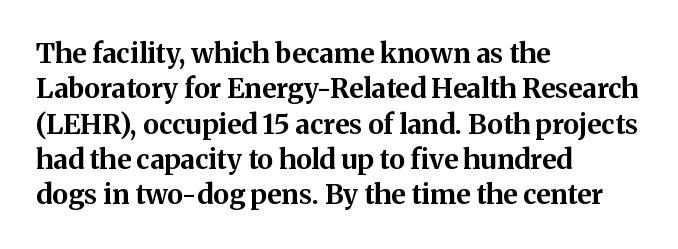
The image shows 27 px bold type, upright; set left-aligned, normal line spacing (1.31x), normal letter spacing, not underlined.
